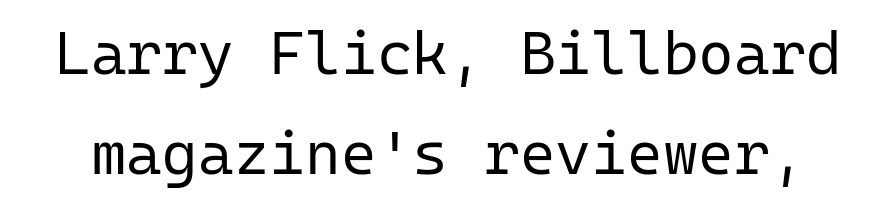
The foot of each line stays bare and open. Here the designer chose a console-style face with uniform glyph widths. Serif or sans? Sans — the stroke terminals are bare. In terms of leading, this rendering sits right in the middle. Weight class: somewhere from thin through regular. Inter-character spacing is left at the font's built-in metrics.
